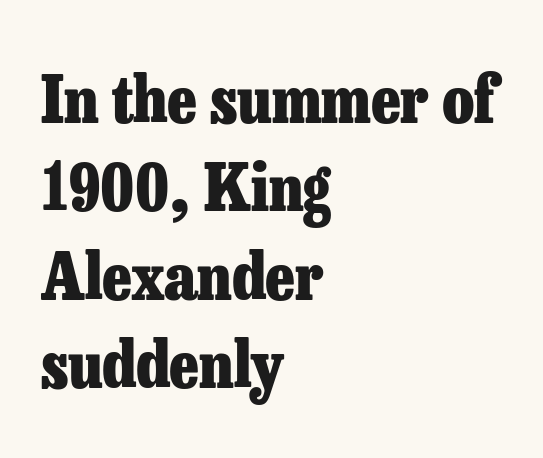
The specimen omits any rule beneath the text block's lines. Students, note that the glyphs here touch the page at normal intervals. This is the regular roman posture of the typeface. Think of a printed novel: that variable character pitch is what you see here. The rows are spaced the way most documents space them. The typeface chosen for these lines features serifs.
